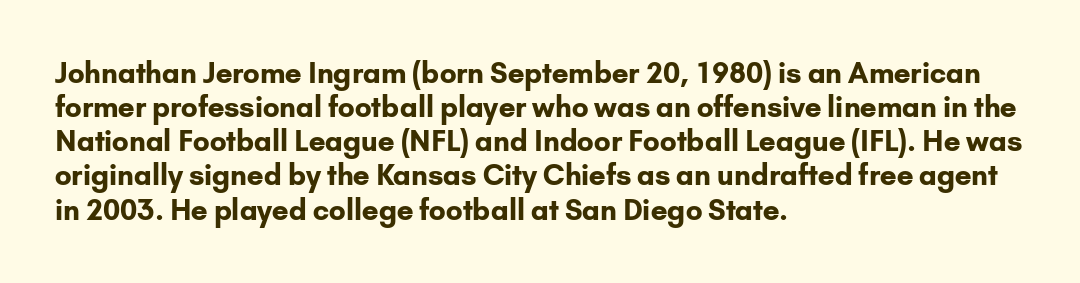
The image shows 28 px bold sans-serif type, upright; set left-aligned, line spacing 1.22x, normal letter spacing, not underlined; low stroke contrast and a small x-height.
